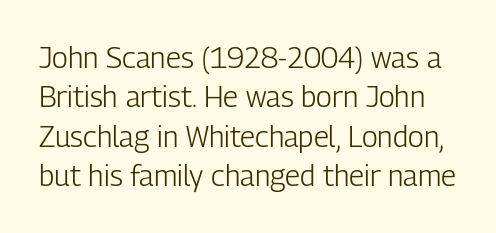
Underline: absent. Nope, not italic — everything's standing straight. Baseline-to-baseline distance is the conventional proportion of letter height. Varying glyph widths throughout — classic text-font behaviour. The typesetting does not lean heavy: it is not bold.
